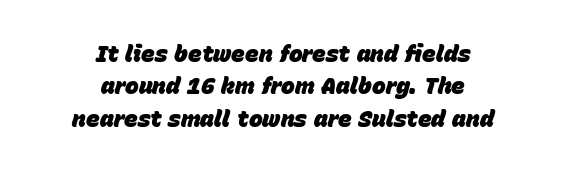
The image shows 23 px bold type, italic (leaning right); set centered, normal line spacing (1.41x), normal letter spacing, not underlined.
